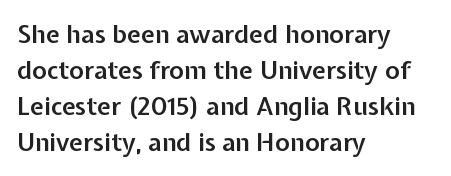
{"italic": "no", "bold": "semi", "underline": "no", "align": "left", "line_spacing": "normal", "line_spacing_ratio": 1.44, "letter_spacing": "normal", "letter_spacing_em": 0.0, "glyph_px": 25}
